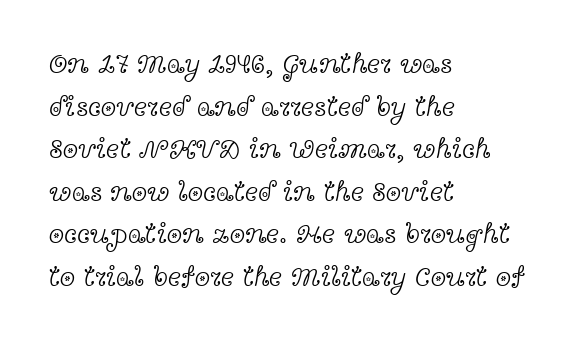
The image shows 28 px light, wide serif type, upright; set left-aligned, normal line spacing (1.52x), normal letter spacing, not underlined; a medium x-height.
